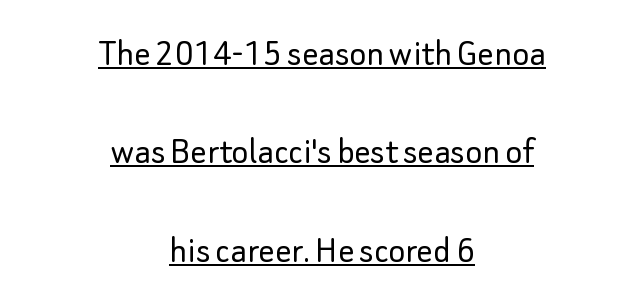
Q: Is the text bold? A: No.
Q: Is the text italic (slanted)? A: No, it is upright.
Q: Is the typeface a serif or a sans-serif typeface? A: Sans-serif.
Q: Is the text underlined? A: Yes.
Q: How is the paragraph aligned? A: Centered.
Q: Is the spacing between letters normal or unusually wide? A: Normal.
Q: Is the spacing between lines tight, normal or loose? A: Loose.
Q: Width (condensed, normal, or wide)? A: Normal.
Q: Stroke contrast? A: Low.
Q: x-height? A: Small.
Q: Monospaced? A: No.
